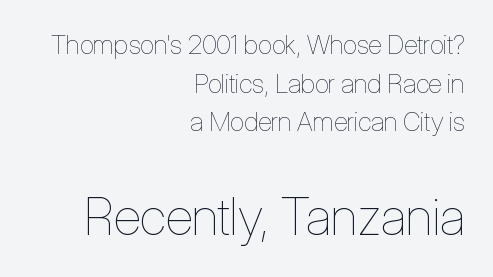
Stroke thickness stays within the range of a standard reading face or lighter. Visually, the bottom section dominates because its glyphs are scaled up. Successive baselines arrive at the customary interval. Unlike italic type, these characters show no tilt at all. A typesetter would call this proportional, since set widths differ per character. Beneath every word, the page is bare.
